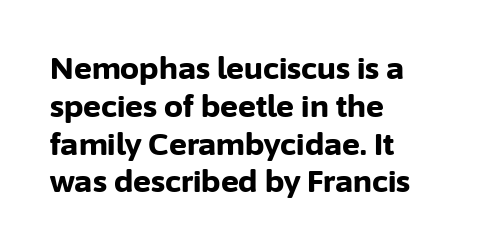
Q: Is the text bold? A: Yes.
Q: Is the text italic (slanted)? A: No, it is upright.
Q: Is the typeface a serif or a sans-serif typeface? A: Sans-serif.
Q: Is the text underlined? A: No.
Q: How is the paragraph aligned? A: Left-aligned.
Q: Is the spacing between letters normal or unusually wide? A: Normal.
Q: Is the spacing between lines tight, normal or loose? A: Normal.
Q: Width (condensed, normal, or wide)? A: Normal.
Q: Stroke contrast? A: Low.
Q: x-height? A: Medium.
Q: Monospaced? A: No.
